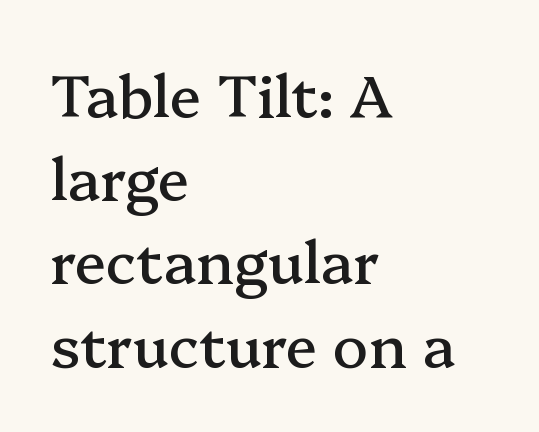
The typesetter chose a ragged-right arrangement here. Students, observe: this is what conventionally led text looks like. Nothing unusual about the tracking: characters are spaced as the font intends. Varying glyph widths throughout — classic text-font behaviour. Any mark beneath the type? The region is blank. Is this a sans? No — the strokes have serifs.
